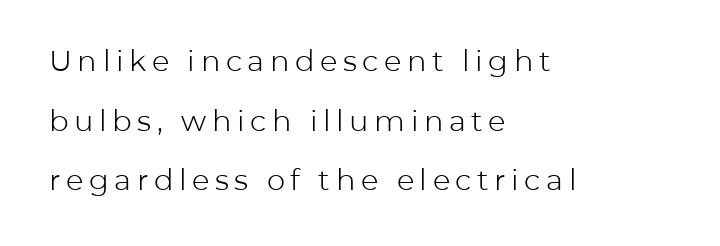
{"serif": "no", "italic": "no", "bold": "no", "weight": "light", "width": "normal", "stroke_contrast": "low", "x_height": "medium", "monospaced": "no", "underline": "no", "align": "left", "line_spacing": "loose", "line_spacing_ratio": 2.06, "glyph_px": 29}
